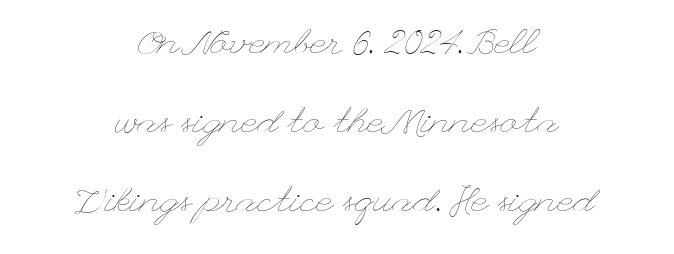
{"bold": "no", "weight": "thin", "width": "wide", "stroke_contrast": "low", "x_height": "small", "underline": "no", "align": "center", "line_spacing": "loose", "line_spacing_ratio": 2.2, "letter_spacing": "normal", "letter_spacing_em": 0.0, "glyph_px": 36}
